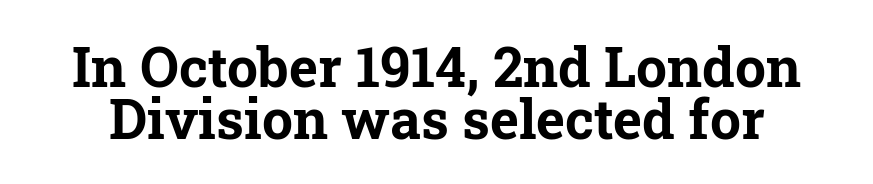
Compared with typical paragraphs, the rows here are closer together. The letters advance in unequal steps, a hallmark of proportional type. Old-style or modern, the face here clearly has serifs. Unmarked baselines from the first word to the last.
